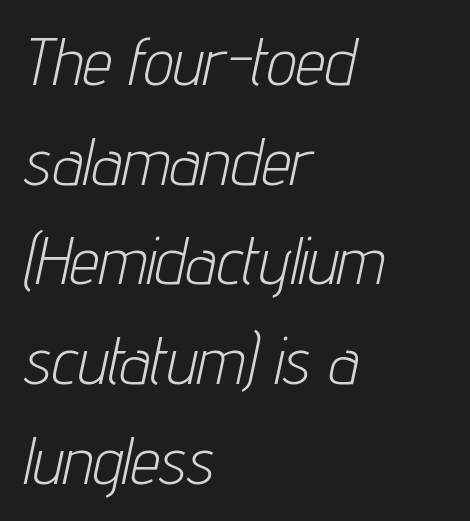
The image shows 66 px light, condensed type, italic (leaning right); set left-aligned, normal line spacing (1.51x), normal letter spacing, not underlined; low stroke contrast and a medium x-height.
